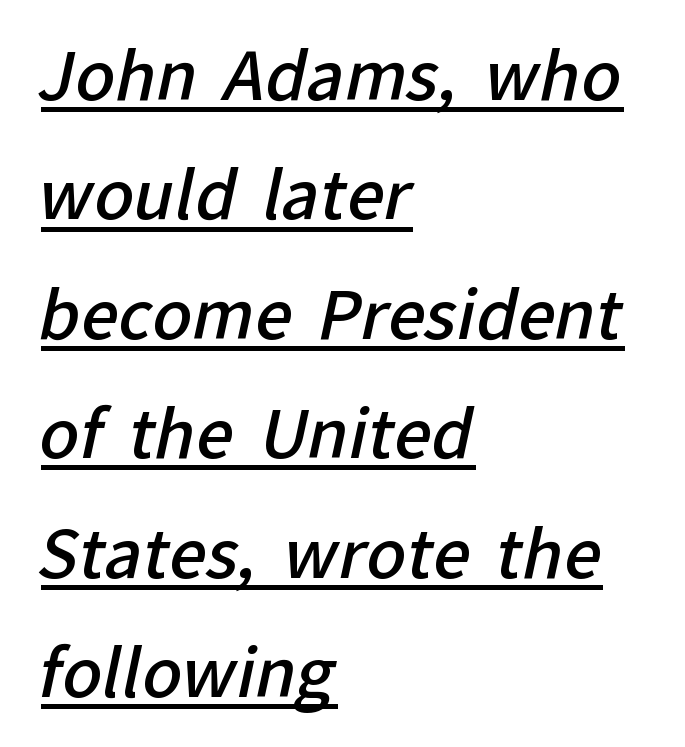
{"serif": "no", "bold": "semi", "weight": "semibold", "width": "normal", "stroke_contrast": "low", "x_height": "medium", "monospaced": "no", "underline": "yes", "align": "left", "line_spacing_ratio": 1.81, "letter_spacing": "normal", "letter_spacing_em": 0.0, "glyph_px": 66}
